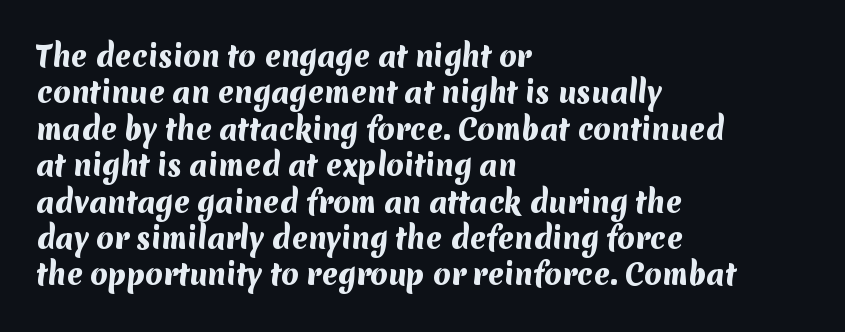
{"serif": "no", "bold": "yes", "weight": "heavy", "width": "normal", "stroke_contrast": "medium", "x_height": "medium", "monospaced": "no", "underline": "no", "align": "left", "line_spacing": "normal", "line_spacing_ratio": 1.3, "letter_spacing": "normal", "letter_spacing_em": 0.0, "glyph_px": 28}
